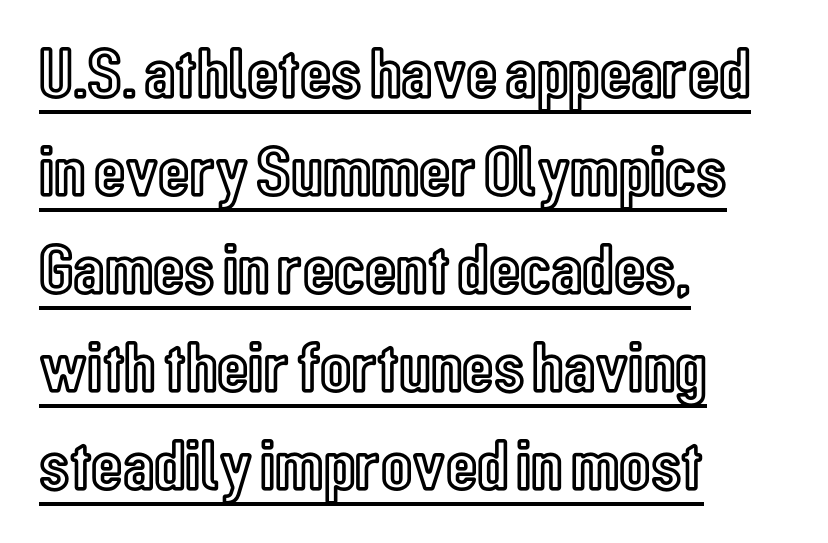
Upright lettering throughout. This rendering features underlined lettering. The line-height multiplier appears to be the usual default. All the whitespace from short lines collects on the right. How are the letters spaced? Ordinarily, with no added tracking. Spacing verdict: proportional, widths tailored to each character.
